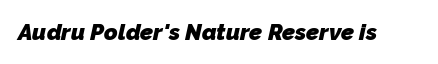
Q: Is the text bold? A: Yes.
Q: Is the text underlined? A: No.
Q: Is the spacing between letters normal or unusually wide? A: Normal.
